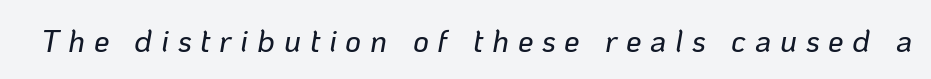
Just letters on the line, the space beneath them empty. Between one letter and the next there's a generous, obvious gap. You can tell it's italic because the verticals aren't actually vertical. You could not count columns in this text — the font is proportionally spaced.
